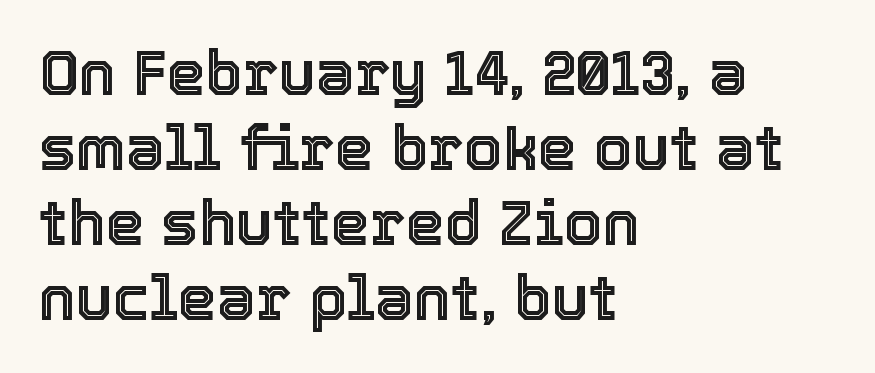
Q: Is the text italic (slanted)? A: No, it is upright.
Q: Is the text underlined? A: No.
Q: How is the paragraph aligned? A: Left-aligned.
Q: Is the spacing between letters normal or unusually wide? A: Normal.
Q: Width (condensed, normal, or wide)? A: Normal.
Q: x-height? A: Medium.
Q: Monospaced? A: No.
